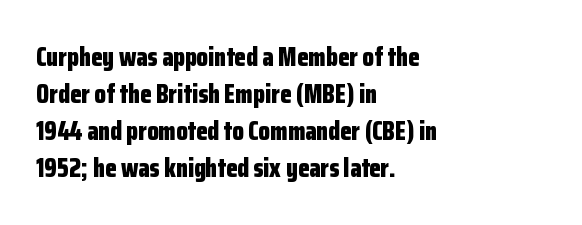
{"italic": "no", "bold": "yes", "underline": "no", "align": "left", "line_spacing": "normal", "line_spacing_ratio": 1.42, "letter_spacing": "normal", "letter_spacing_em": 0.0, "glyph_px": 26}
